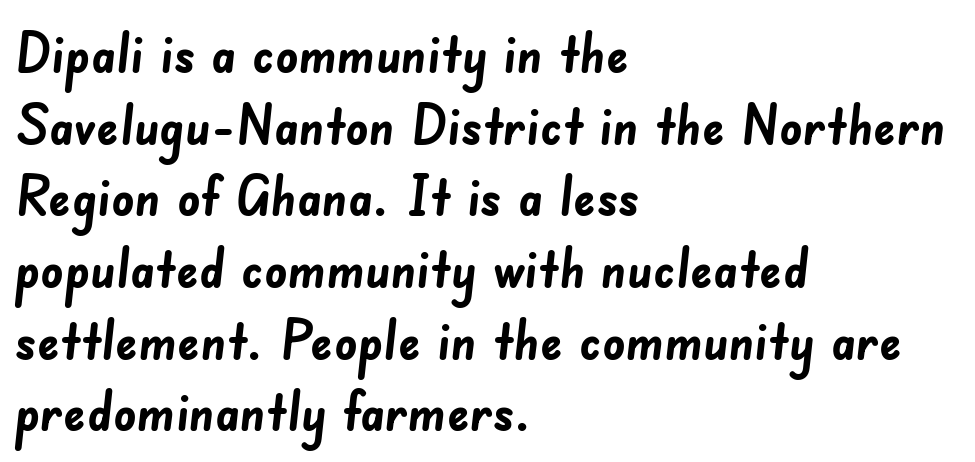
{"serif": "no", "bold": "yes", "weight": "semibold", "width": "normal", "stroke_contrast": "low", "x_height": "small", "monospaced": "no", "underline": "no", "align": "left", "line_spacing": "normal", "line_spacing_ratio": 1.28, "letter_spacing": "normal", "letter_spacing_em": 0.0, "glyph_px": 56}
